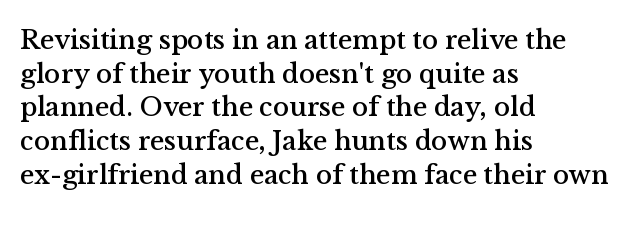
The image shows 27 px text type, upright; set left-aligned, normal line spacing (1.25x), normal letter spacing, not underlined.
